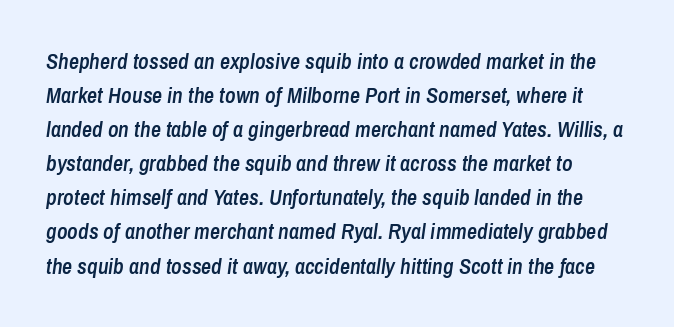
Check the space under the baseline: it is left empty. Successive baselines arrive at the customary interval. The glyphs look as if they've been sheared to an angle. Nobody touched the tracking dial on this one. The passage shown is semibold, sitting just below true bold.
